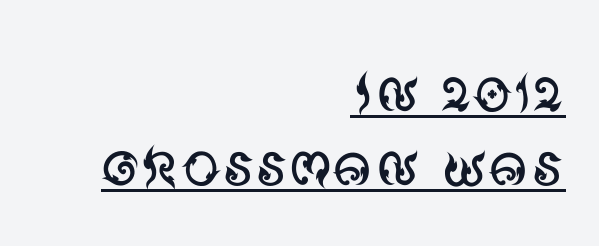
Line spacing here is tight. Casual observation: everything's shoved over to the right. Default kerning and tracking; the words read as compact shapes. Classification — sans serif.
